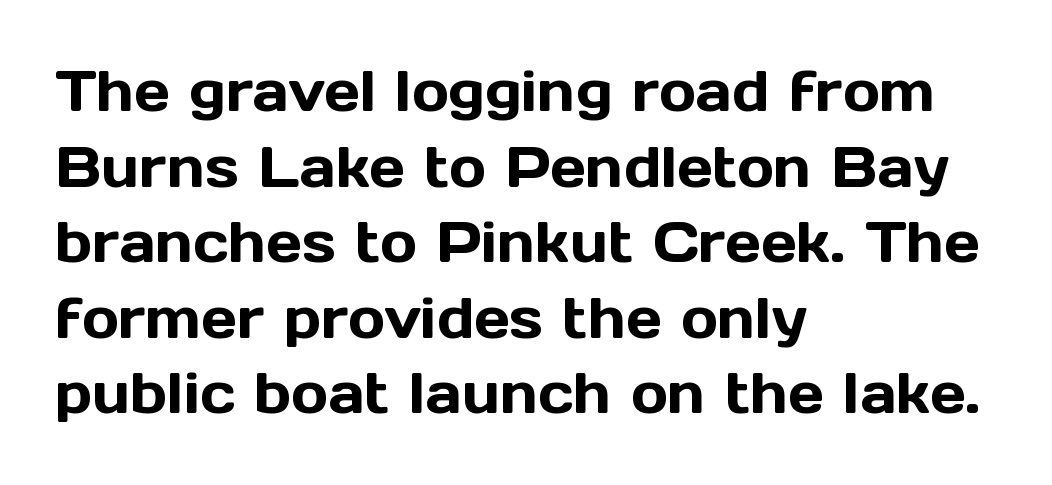
Q: Is the text italic (slanted)? A: No, it is upright.
Q: Is the typeface a serif or a sans-serif typeface? A: Sans-serif.
Q: Is the text underlined? A: No.
Q: How is the paragraph aligned? A: Left-aligned.
Q: Is the spacing between letters normal or unusually wide? A: Normal.
Q: Is the spacing between lines tight, normal or loose? A: Normal.
Q: Width (condensed, normal, or wide)? A: Normal.
Q: x-height? A: Medium.
Q: Monospaced? A: No.
